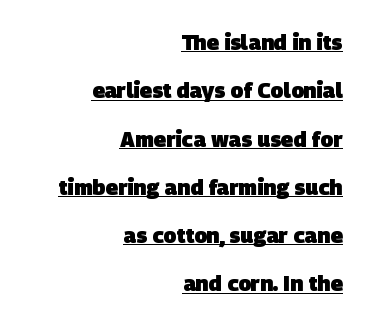
The typesetter chose a ragged-left arrangement here. Short note: letters normally spaced. Emphasis is given by a line drawn under the lettering. If you measured baseline to baseline, you'd find a long distance. Summary of weight: heavy, a full bold.
